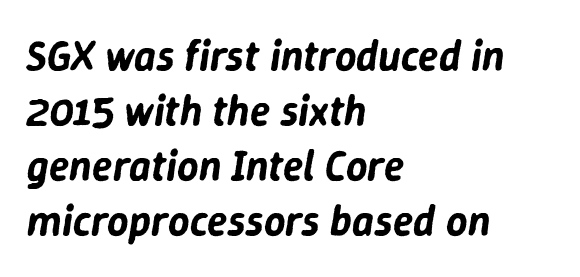
Q: Is the text italic (slanted)? A: Yes, it leans right by about 9 degrees.
Q: Is the text underlined? A: No.
Q: How is the paragraph aligned? A: Left-aligned.
Q: Is the spacing between letters normal or unusually wide? A: Normal.
Q: Is the spacing between lines tight, normal or loose? A: Normal.
Q: Width (condensed, normal, or wide)? A: Normal.
Q: Stroke contrast? A: Low.
Q: x-height? A: Medium.
Q: Monospaced? A: No.
